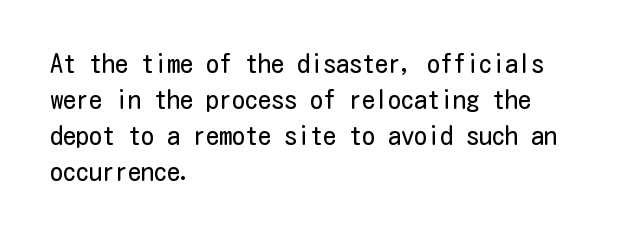
{"italic": "no", "bold": "no", "underline": "no", "align": "left", "line_spacing": "normal", "line_spacing_ratio": 1.38, "letter_spacing": "normal", "letter_spacing_em": 0.0, "glyph_px": 26}
